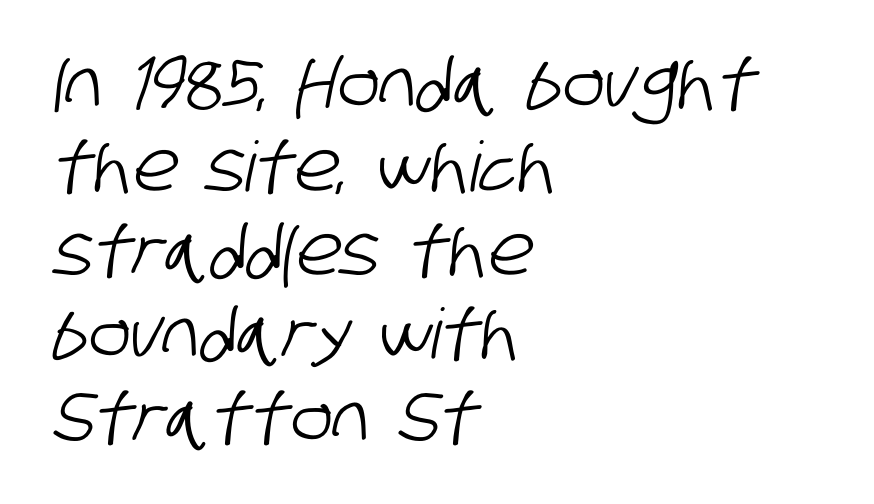
Q: Is the typeface a serif or a sans-serif typeface? A: Sans-serif.
Q: Is the text underlined? A: No.
Q: How is the paragraph aligned? A: Left-aligned.
Q: Is the spacing between letters normal or unusually wide? A: Normal.
Q: Width (condensed, normal, or wide)? A: Condensed.
Q: Stroke contrast? A: Low.
Q: x-height? A: Large.
Q: Monospaced? A: No.
